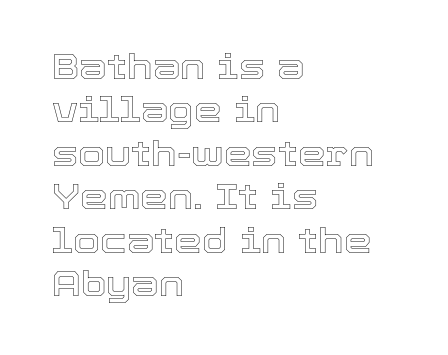
The image shows 35 px text type, upright; set left-aligned, line spacing 1.24x, normal letter spacing, not underlined; a medium x-height.
